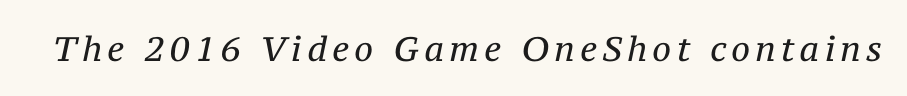
{"serif": "yes", "italic": "yes", "lean": "right", "slant_degrees": 12, "bold": "no", "weight": "regular", "width": "normal", "stroke_contrast": "medium", "x_height": "medium", "monospaced": "no", "underline": "no", "glyph_px": 34}
